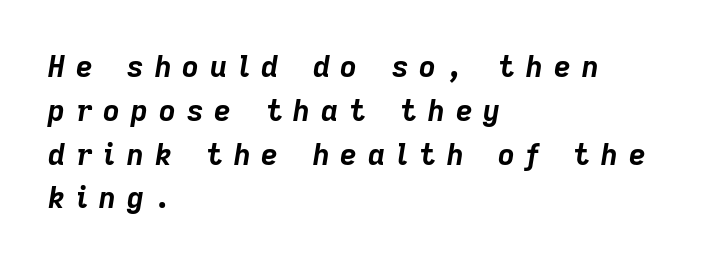
{"italic": "yes", "lean": "right", "slant_degrees": 9, "bold": "yes", "weight": "bold", "width": "normal", "stroke_contrast": "low", "x_height": "medium", "monospaced": "no", "underline": "no", "align": "left", "line_spacing": "normal", "line_spacing_ratio": 1.51, "letter_spacing": "wide", "letter_spacing_em": 0.38, "glyph_px": 29}
